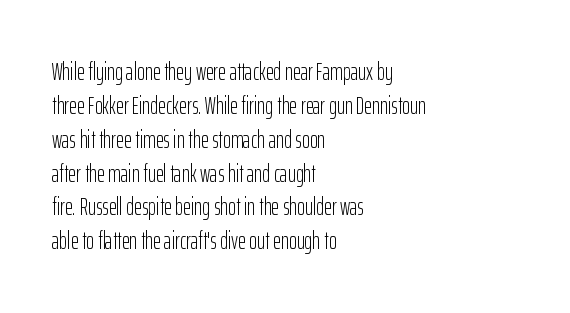
Q: Is the text bold? A: No.
Q: Is the text italic (slanted)? A: No, it is upright.
Q: Is the text underlined? A: No.
Q: How is the paragraph aligned? A: Left-aligned.
Q: Is the spacing between letters normal or unusually wide? A: Normal.
Q: Is the spacing between lines tight, normal or loose? A: Normal.
